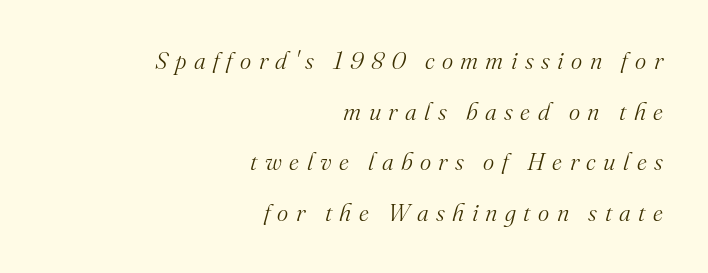
Notice how the passage keeps a crisp vertical edge on the right only. Weight: not bold — regular or lighter. Here the glyphs are tracked loosely, breaking word shapes into spaced letters. Underlining? Definitely not there. Does the lettering tilt? It does — this is italic. The rendering uses a large line-height, opening up the rows.
